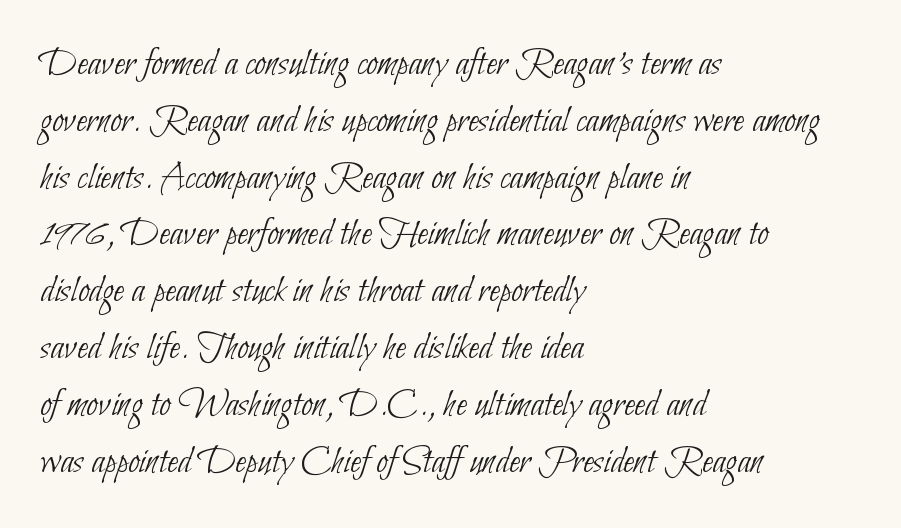
Q: Is the text bold? A: No.
Q: Is the typeface a serif or a sans-serif typeface? A: Sans-serif.
Q: Is the text underlined? A: No.
Q: How is the paragraph aligned? A: Left-aligned.
Q: Is the spacing between letters normal or unusually wide? A: Normal.
Q: Is the spacing between lines tight, normal or loose? A: Normal.
Q: Width (condensed, normal, or wide)? A: Condensed.
Q: Stroke contrast? A: Low.
Q: x-height? A: Small.
Q: Monospaced? A: No.
